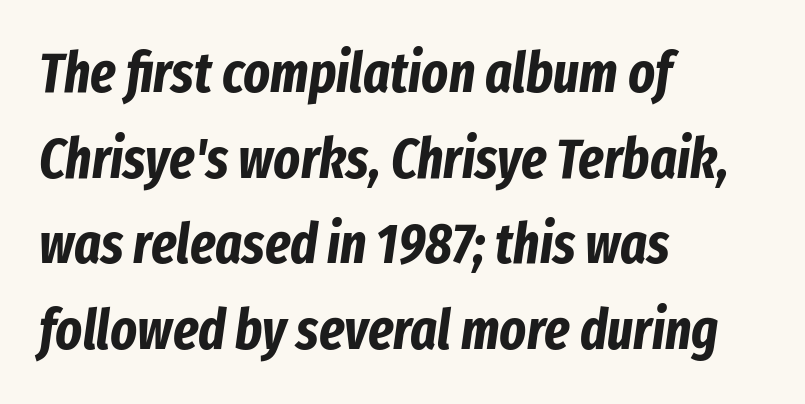
Q: Is the text bold? A: Yes.
Q: Is the text italic (slanted)? A: Yes, it leans right by about 8 degrees.
Q: Is the text underlined? A: No.
Q: How is the paragraph aligned? A: Left-aligned.
Q: Is the spacing between letters normal or unusually wide? A: Normal.
Q: Is the spacing between lines tight, normal or loose? A: Normal.
Q: Width (condensed, normal, or wide)? A: Condensed.
Q: Stroke contrast? A: Low.
Q: x-height? A: Medium.
Q: Monospaced? A: No.
